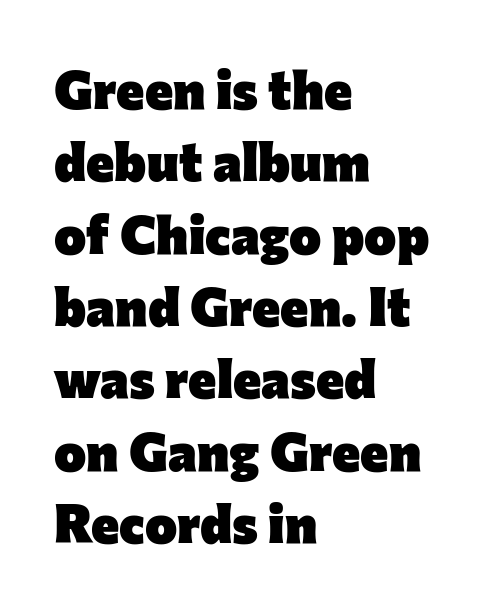
{"serif": "no", "italic": "no", "bold": "yes", "weight": "heavy", "width": "normal", "stroke_contrast": "low", "x_height": "medium", "monospaced": "no", "underline": "no", "align": "left", "line_spacing": "normal", "line_spacing_ratio": 1.34, "letter_spacing": "normal", "letter_spacing_em": 0.0, "glyph_px": 54}
